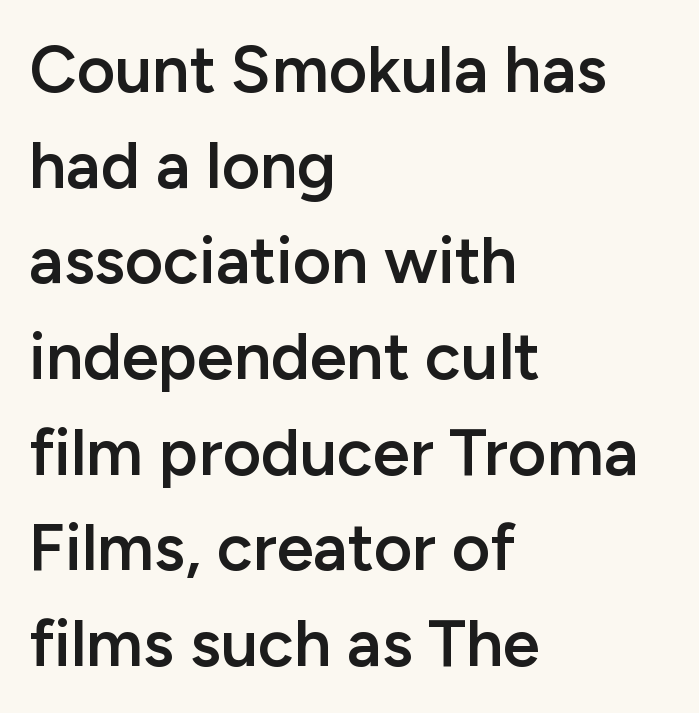
Q: Is the text bold? A: Semi-bold.
Q: Is the text italic (slanted)? A: No, it is upright.
Q: Is the typeface a serif or a sans-serif typeface? A: Sans-serif.
Q: Is the text underlined? A: No.
Q: How is the paragraph aligned? A: Left-aligned.
Q: Is the spacing between letters normal or unusually wide? A: Normal.
Q: Is the spacing between lines tight, normal or loose? A: Normal.
Q: Width (condensed, normal, or wide)? A: Normal.
Q: Stroke contrast? A: Low.
Q: x-height? A: Medium.
Q: Monospaced? A: No.
